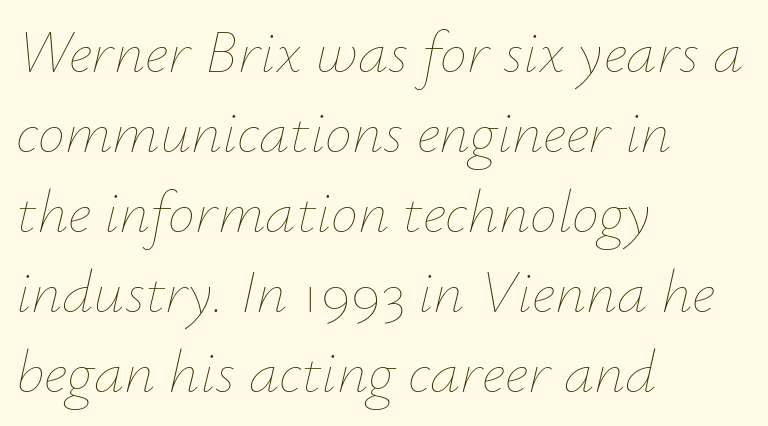
Q: Is the text bold? A: No.
Q: Is the text italic (slanted)? A: Yes, it leans right by about 12 degrees.
Q: Is the text underlined? A: No.
Q: How is the paragraph aligned? A: Left-aligned.
Q: Is the spacing between letters normal or unusually wide? A: Normal.
Q: Is the spacing between lines tight, normal or loose? A: Normal.
Q: Width (condensed, normal, or wide)? A: Normal.
Q: Stroke contrast? A: Low.
Q: x-height? A: Small.
Q: Monospaced? A: No.
